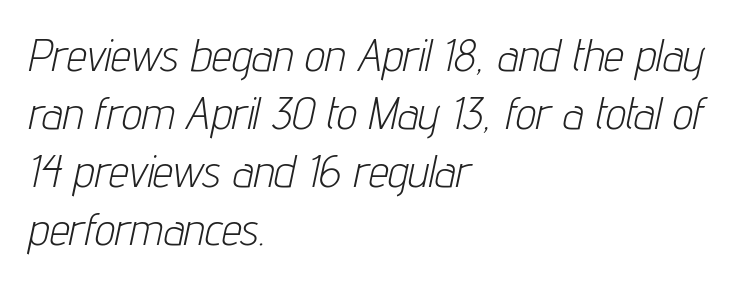
The image shows 45 px light, condensed type, italic (leaning right); set left-aligned, normal line spacing (1.29x), normal letter spacing, not underlined; low stroke contrast and a medium x-height.
